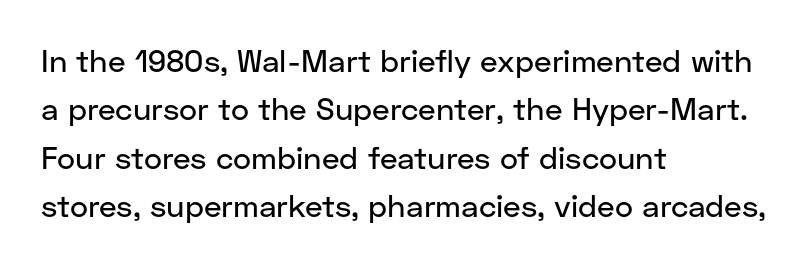
The image shows 31 px sans-serif type, upright; set left-aligned, normal line spacing (1.56x), normal letter spacing, not underlined; low stroke contrast and a medium x-height.
